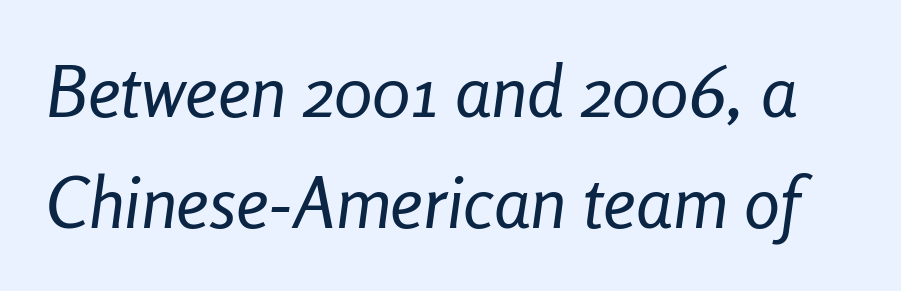
Q: Is the text bold? A: No.
Q: Is the text italic (slanted)? A: Yes, it leans right by about 8 degrees.
Q: Is the text underlined? A: No.
Q: Is the spacing between letters normal or unusually wide? A: Normal.
Q: Is the spacing between lines tight, normal or loose? A: Normal.
Q: Width (condensed, normal, or wide)? A: Condensed.
Q: Stroke contrast? A: Low.
Q: x-height? A: Medium.
Q: Monospaced? A: No.
